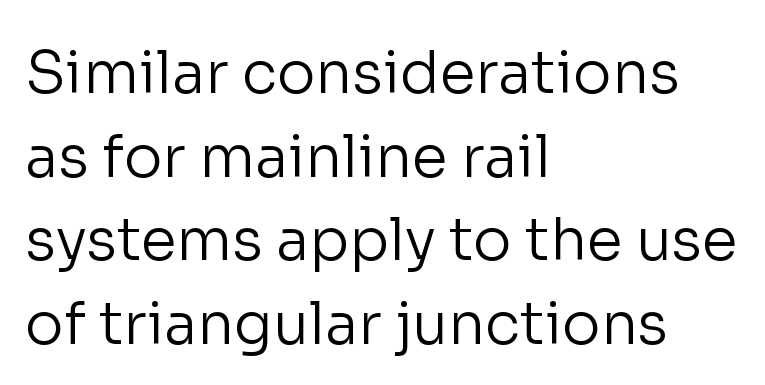
{"serif": "no", "italic": "no", "bold": "no", "weight": "regular", "width": "normal", "stroke_contrast": "low", "x_height": "medium", "monospaced": "no", "underline": "no", "align": "left", "line_spacing": "normal", "line_spacing_ratio": 1.44, "letter_spacing": "normal", "letter_spacing_em": 0.0, "glyph_px": 58}
